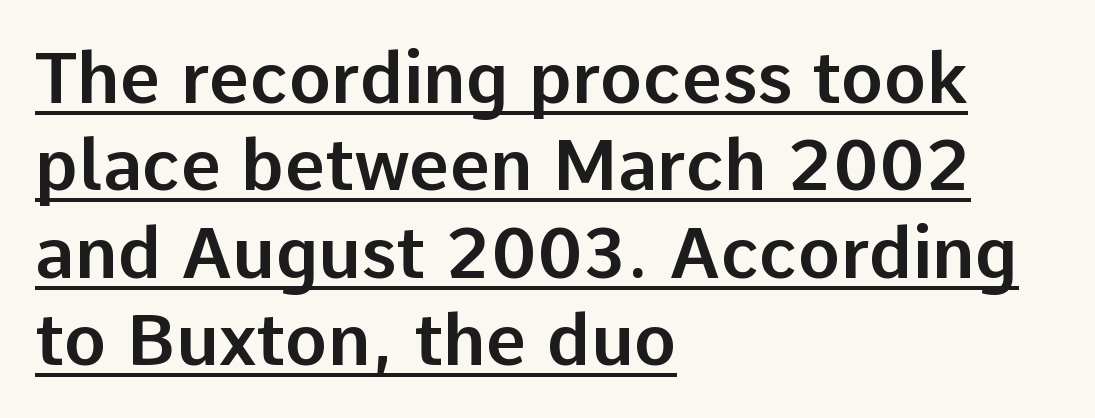
The image shows 71 px sans-serif type, upright; set left-aligned, line spacing 1.23x, normal letter spacing, underlined; low stroke contrast and a medium x-height.
